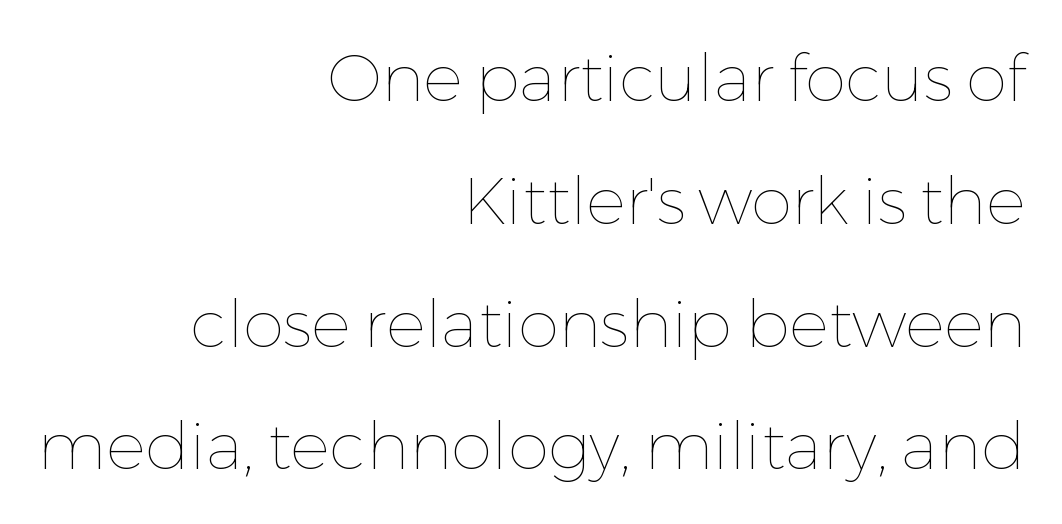
{"italic": "no", "bold": "no", "weight": "thin", "width": "normal", "stroke_contrast": "low", "x_height": "medium", "monospaced": "no", "underline": "no", "align": "right", "line_spacing_ratio": 1.86, "letter_spacing": "normal", "letter_spacing_em": 0.0, "glyph_px": 66}
